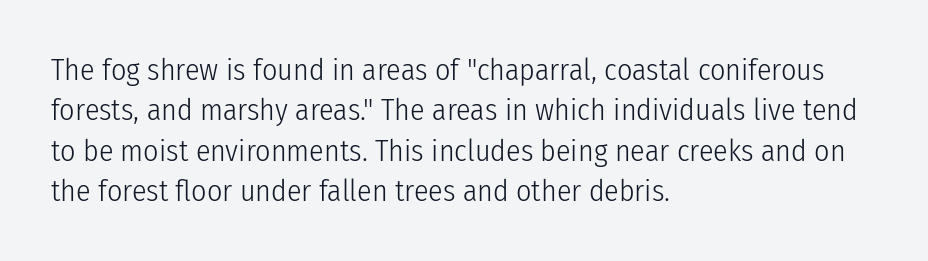
Q: Is the text bold? A: No.
Q: Is the text italic (slanted)? A: No, it is upright.
Q: Is the typeface a serif or a sans-serif typeface? A: Sans-serif.
Q: Is the text underlined? A: No.
Q: How is the paragraph aligned? A: Left-aligned.
Q: Is the spacing between letters normal or unusually wide? A: Normal.
Q: Is the spacing between lines tight, normal or loose? A: Normal.
Q: Width (condensed, normal, or wide)? A: Condensed.
Q: Stroke contrast? A: Low.
Q: x-height? A: Medium.
Q: Monospaced? A: No.
